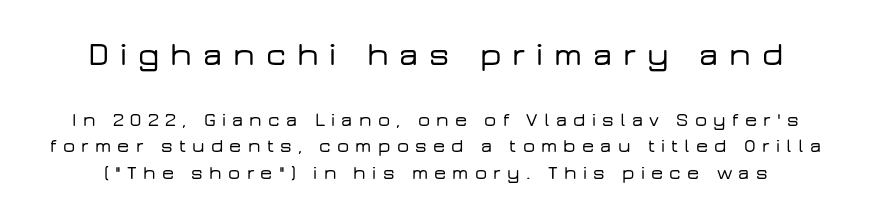
Compared with typical body copy, the letter spacing here is much looser. Beneath every word, the page is bare. A sans-serif font was chosen for this passage. Each new line begins a customary step beneath the previous one. Look at the glyph heights: the upper group is clearly the bigger setting.
